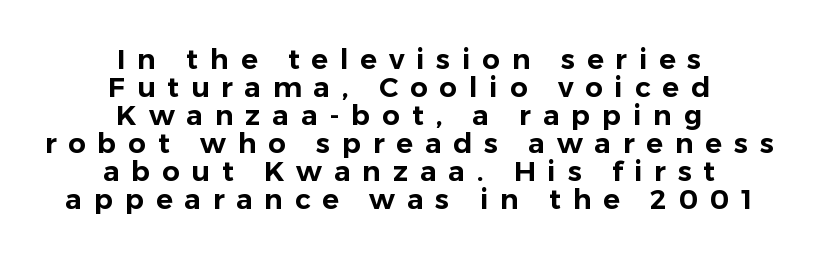
{"serif": "no", "italic": "no", "width": "normal", "stroke_contrast": "low", "x_height": "medium", "monospaced": "no", "underline": "no", "align": "center", "line_spacing": "tight", "line_spacing_ratio": 1.0, "letter_spacing": "wide", "letter_spacing_em": 0.42, "glyph_px": 28}
